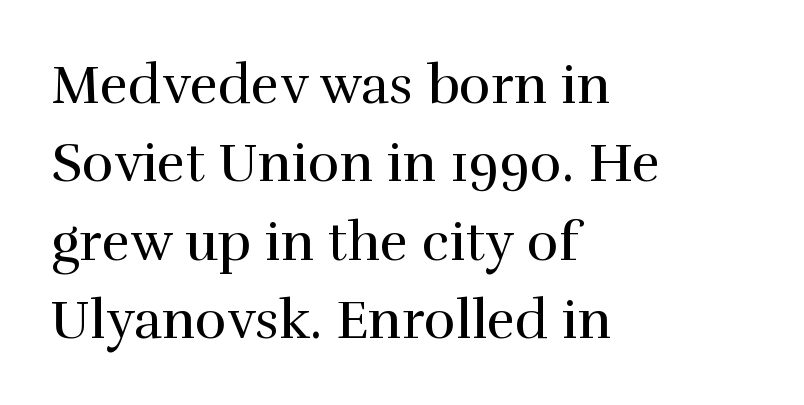
Q: Is the text bold? A: No.
Q: Is the text italic (slanted)? A: No, it is upright.
Q: Is the typeface a serif or a sans-serif typeface? A: Serif.
Q: Is the text underlined? A: No.
Q: How is the paragraph aligned? A: Left-aligned.
Q: Is the spacing between letters normal or unusually wide? A: Normal.
Q: Is the spacing between lines tight, normal or loose? A: Normal.
Q: Width (condensed, normal, or wide)? A: Normal.
Q: Stroke contrast? A: High.
Q: x-height? A: Medium.
Q: Monospaced? A: No.
